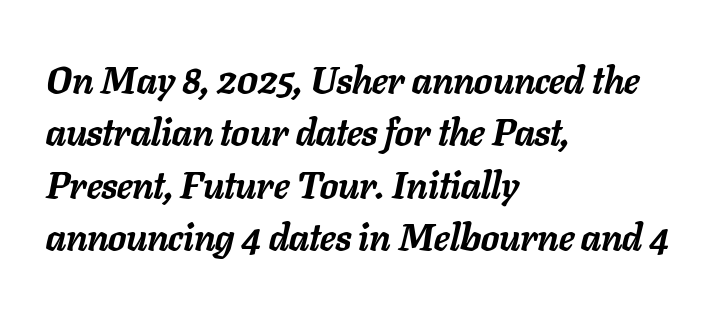
{"italic": "yes", "lean": "right", "slant_degrees": 11, "bold": "yes", "weight": "semibold", "width": "normal", "stroke_contrast": "low", "x_height": "medium", "monospaced": "no", "underline": "no", "align": "left", "line_spacing": "normal", "line_spacing_ratio": 1.38, "letter_spacing": "normal", "letter_spacing_em": 0.0, "glyph_px": 38}
